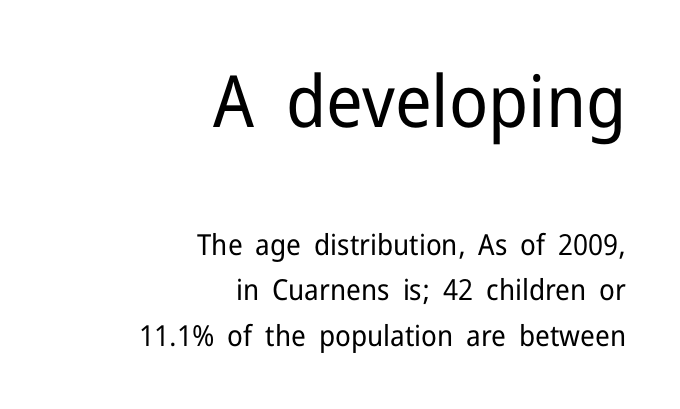
{"serif": "no", "italic": "no", "bold": "no", "weight": "regular", "width": "normal", "stroke_contrast": "low", "x_height": "medium", "monospaced": "no", "underline": "no", "align": "right", "line_spacing": "normal", "line_spacing_ratio": 1.57, "letter_spacing": "normal", "letter_spacing_em": 0.0, "larger_block": "first", "size_ratio": 2.48, "glyph_px": 72}
